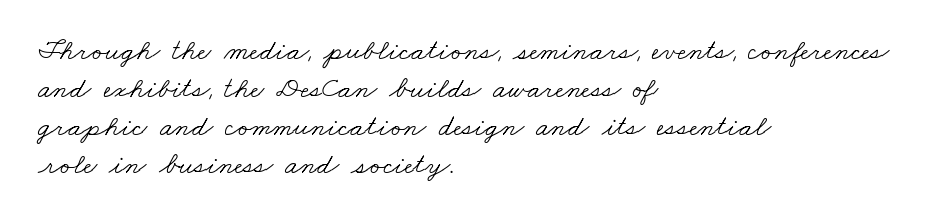
{"serif": "yes", "bold": "no", "weight": "light", "width": "wide", "stroke_contrast": "low", "x_height": "small", "monospaced": "no", "underline": "no", "align": "left", "line_spacing": "normal", "line_spacing_ratio": 1.27, "letter_spacing": "normal", "letter_spacing_em": 0.0, "glyph_px": 30}
